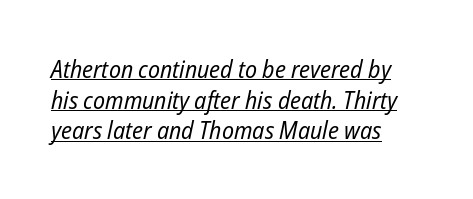
Q: Is the text bold? A: No.
Q: Is the text italic (slanted)? A: Yes, it leans right by about 12 degrees.
Q: Is the text underlined? A: Yes.
Q: How is the paragraph aligned? A: Left-aligned.
Q: Is the spacing between letters normal or unusually wide? A: Normal.
